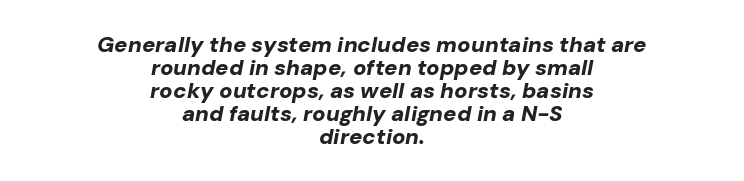
Q: Is the text bold? A: Yes.
Q: Is the text italic (slanted)? A: Yes, it leans right by about 10 degrees.
Q: Is the text underlined? A: No.
Q: How is the paragraph aligned? A: Centered.
Q: Is the spacing between letters normal or unusually wide? A: Normal.
Q: Is the spacing between lines tight, normal or loose? A: Tight.
